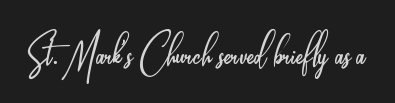
{"serif": "no", "bold": "no", "weight": "light", "width": "condensed", "stroke_contrast": "low", "x_height": "small", "monospaced": "no", "underline": "no", "letter_spacing": "normal", "letter_spacing_em": 0.0, "glyph_px": 54}
